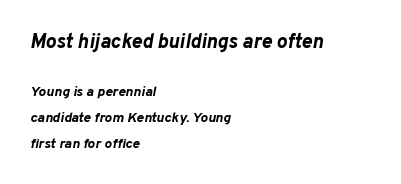
Q: Is the text bold? A: Yes.
Q: Is the text italic (slanted)? A: Yes, it leans right by about 10 degrees.
Q: Is the text underlined? A: No.
Q: How is the paragraph aligned? A: Left-aligned.
Q: Is the spacing between letters normal or unusually wide? A: Normal.
Q: Which block of text is set in a larger size, the first (top) or the second (bottom)? A: The first (top) one.
